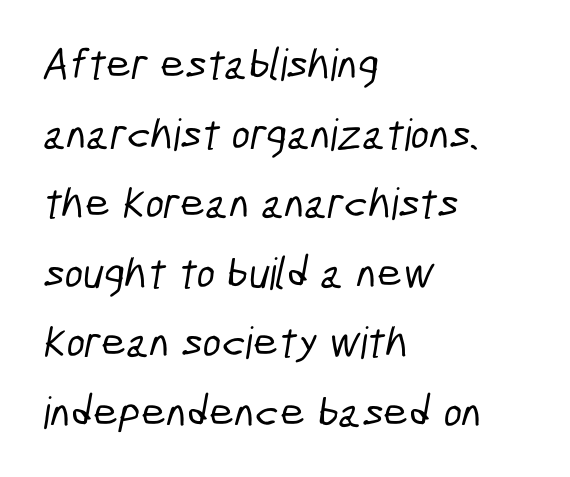
{"serif": "no", "width": "condensed", "stroke_contrast": "low", "x_height": "medium", "monospaced": "no", "underline": "no", "align": "left", "line_spacing": "normal", "line_spacing_ratio": 1.58, "letter_spacing": "normal", "letter_spacing_em": 0.0, "glyph_px": 44}
